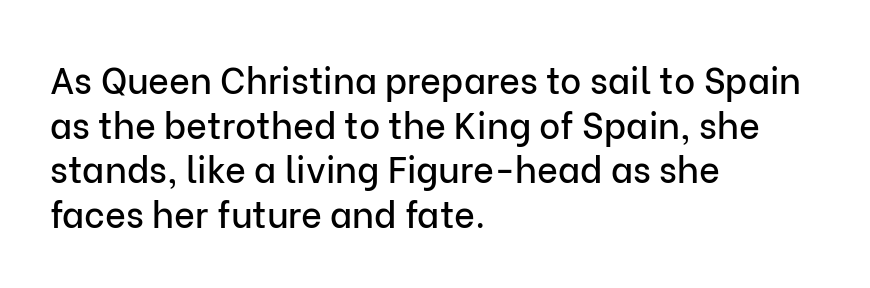
{"serif": "no", "italic": "no", "width": "normal", "stroke_contrast": "low", "x_height": "medium", "monospaced": "no", "underline": "no", "align": "left", "line_spacing_ratio": 1.24, "letter_spacing": "normal", "letter_spacing_em": 0.0, "glyph_px": 36}
